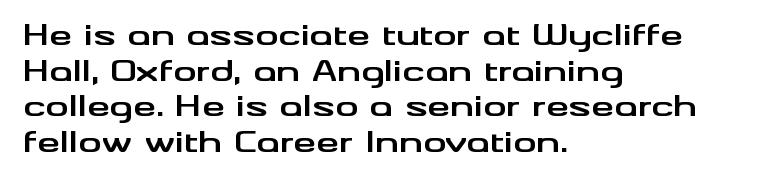
Q: Is the text bold? A: Yes.
Q: Is the text italic (slanted)? A: No, it is upright.
Q: Is the typeface a serif or a sans-serif typeface? A: Sans-serif.
Q: Is the text underlined? A: No.
Q: How is the paragraph aligned? A: Left-aligned.
Q: Is the spacing between letters normal or unusually wide? A: Normal.
Q: Width (condensed, normal, or wide)? A: Wide.
Q: Stroke contrast? A: Medium.
Q: x-height? A: Small.
Q: Monospaced? A: No.
